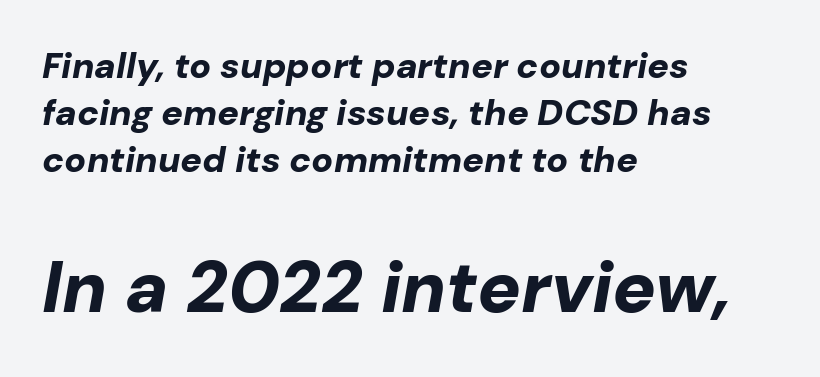
{"italic": "yes", "lean": "right", "slant_degrees": 10, "bold": "yes", "weight": "bold", "width": "normal", "stroke_contrast": "low", "x_height": "medium", "monospaced": "no", "underline": "no", "align": "left", "line_spacing": "normal", "line_spacing_ratio": 1.3, "letter_spacing": "normal", "letter_spacing_em": 0.0, "larger_block": "second", "size_ratio": 2.0, "glyph_px": 72}
